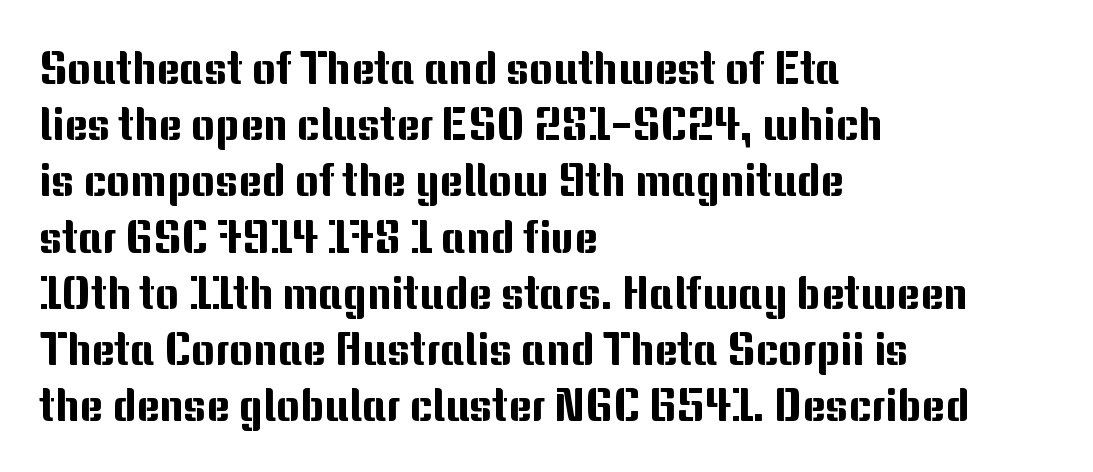
The image shows 45 px sans-serif type, upright; set left-aligned, normal line spacing (1.25x), normal letter spacing, not underlined; medium stroke contrast and a medium x-height.
